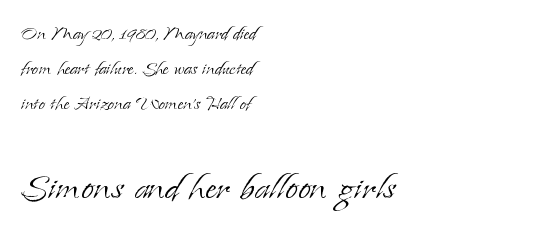
Q: Is the text bold? A: No.
Q: Is the text italic (slanted)? A: Yes.
Q: Is the typeface a serif or a sans-serif typeface? A: Serif.
Q: Is the text underlined? A: No.
Q: How is the paragraph aligned? A: Left-aligned.
Q: Is the spacing between letters normal or unusually wide? A: Normal.
Q: Is the spacing between lines tight, normal or loose? A: Normal.
Q: Which block of text is set in a larger size, the first (top) or the second (bottom)? A: The second (bottom) one.
Q: Width (condensed, normal, or wide)? A: Normal.
Q: Stroke contrast? A: Low.
Q: x-height? A: Small.
Q: Monospaced? A: No.
